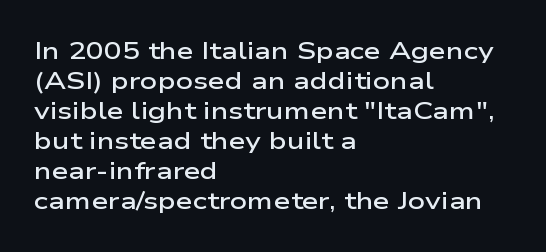
{"italic": "no", "bold": "semi", "underline": "no", "align": "left", "line_spacing": "normal", "line_spacing_ratio": 1.25, "letter_spacing": "normal", "letter_spacing_em": 0.0, "glyph_px": 24}
